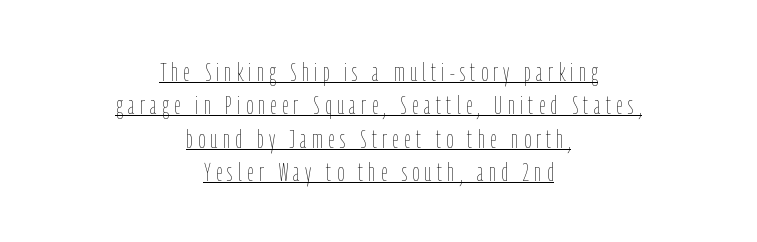
{"italic": "no", "bold": "no", "underline": "yes", "align": "center", "line_spacing": "normal", "line_spacing_ratio": 1.28, "letter_spacing": "wide", "letter_spacing_em": 0.21, "glyph_px": 26}
